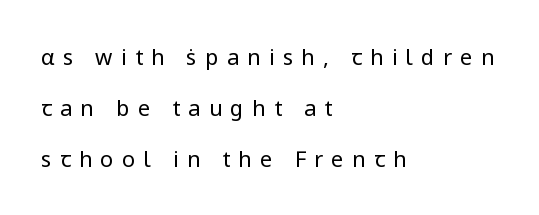
Stroke mass is kept to a normal reading level or below. The letters stand straight up with perfectly vertical stems. This block would shrink considerably if given ordinary leading; it's expanded now. The space directly below the letters is spotless.
